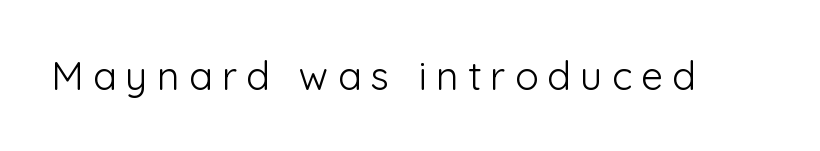
{"serif": "no", "italic": "no", "bold": "no", "weight": "light", "width": "normal", "stroke_contrast": "low", "x_height": "medium", "monospaced": "no", "underline": "no", "letter_spacing": "wide", "letter_spacing_em": 0.24, "glyph_px": 39}
